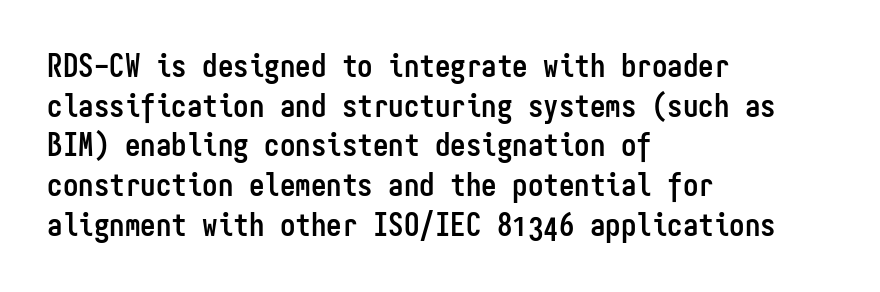
Q: Is the text bold? A: Yes.
Q: Is the text italic (slanted)? A: No, it is upright.
Q: Is the typeface a serif or a sans-serif typeface? A: Sans-serif.
Q: Is the text underlined? A: No.
Q: How is the paragraph aligned? A: Left-aligned.
Q: Is the spacing between letters normal or unusually wide? A: Normal.
Q: Is the spacing between lines tight, normal or loose? A: Normal.
Q: Width (condensed, normal, or wide)? A: Condensed.
Q: Stroke contrast? A: Low.
Q: x-height? A: Medium.
Q: Monospaced? A: Yes.
